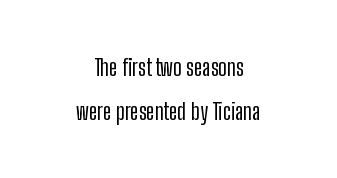
Q: Is the text italic (slanted)? A: No, it is upright.
Q: Is the text underlined? A: No.
Q: How is the paragraph aligned? A: Centered.
Q: Is the spacing between letters normal or unusually wide? A: Normal.
Q: Is the spacing between lines tight, normal or loose? A: Loose.
